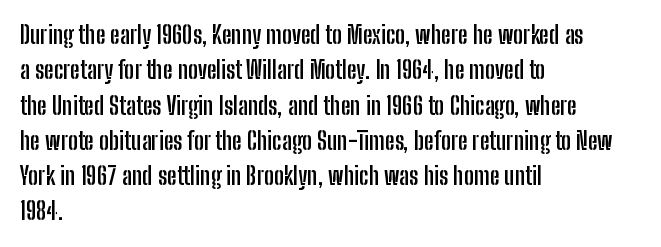
{"italic": "no", "bold": "yes", "underline": "no", "align": "left", "line_spacing": "normal", "line_spacing_ratio": 1.47, "letter_spacing": "normal", "letter_spacing_em": 0.0, "glyph_px": 24}
